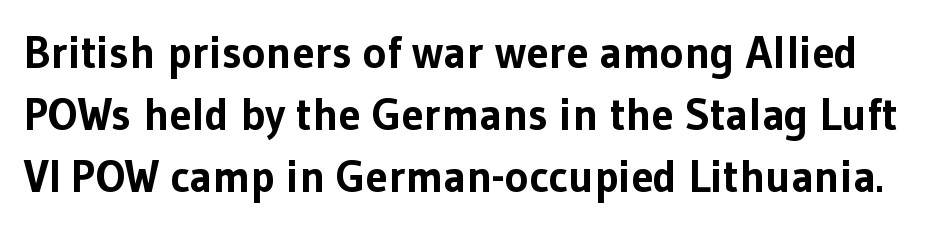
Q: Is the text bold? A: Yes.
Q: Is the text italic (slanted)? A: No, it is upright.
Q: Is the typeface a serif or a sans-serif typeface? A: Sans-serif.
Q: Is the text underlined? A: No.
Q: Is the spacing between letters normal or unusually wide? A: Normal.
Q: Is the spacing between lines tight, normal or loose? A: Normal.
Q: Width (condensed, normal, or wide)? A: Normal.
Q: Stroke contrast? A: Low.
Q: x-height? A: Medium.
Q: Monospaced? A: No.
